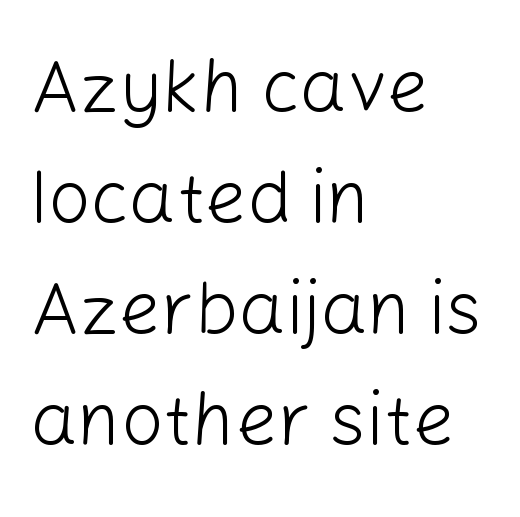
{"serif": "no", "italic": "no", "bold": "no", "weight": "light", "width": "normal", "stroke_contrast": "low", "x_height": "medium", "monospaced": "no", "underline": "no", "align": "left", "line_spacing": "normal", "line_spacing_ratio": 1.5, "letter_spacing": "normal", "letter_spacing_em": 0.0, "glyph_px": 74}
